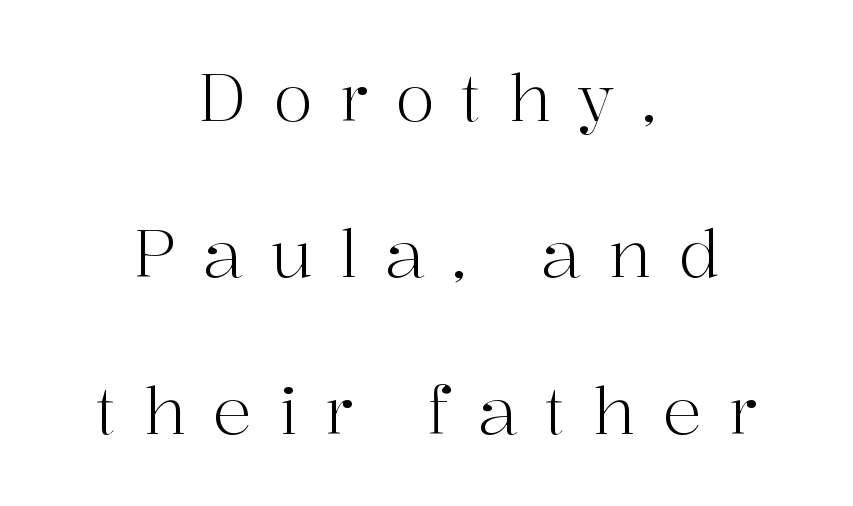
Q: Is the text bold? A: No.
Q: Is the text italic (slanted)? A: No, it is upright.
Q: Is the typeface a serif or a sans-serif typeface? A: Serif.
Q: Is the text underlined? A: No.
Q: How is the paragraph aligned? A: Centered.
Q: Is the spacing between letters normal or unusually wide? A: Unusually wide.
Q: Is the spacing between lines tight, normal or loose? A: Loose.
Q: Width (condensed, normal, or wide)? A: Normal.
Q: Stroke contrast? A: High.
Q: x-height? A: Medium.
Q: Monospaced? A: No.
